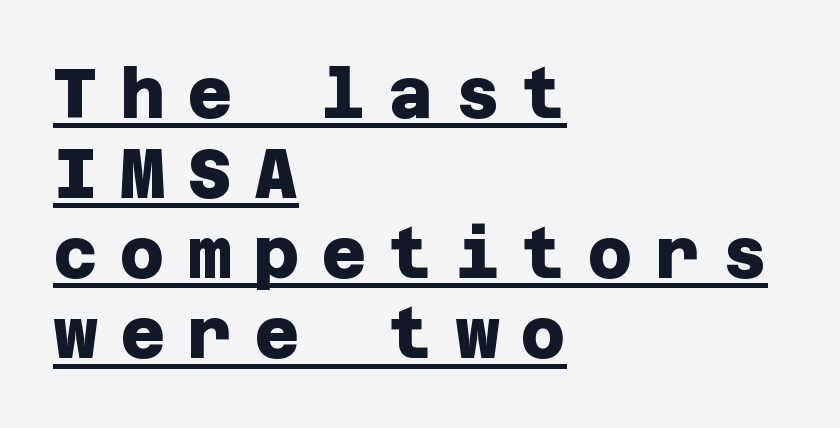
The sample has been set heavy, in full bold. The sample's only ornament is a line tracing under the words. Typographically, this falls in the sans-serif category. Tracking here is generous; glyphs stand well apart from one another. Which margin do the lines hug? The left one — the right edge is uneven.
